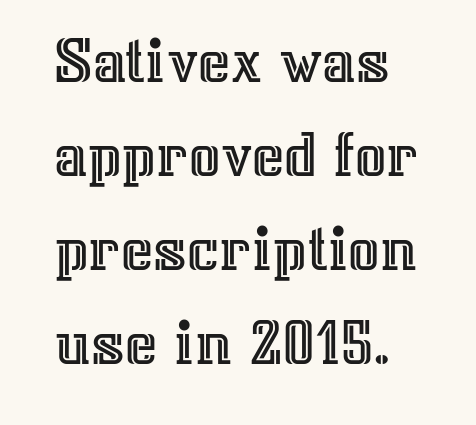
The image shows 69 px text type, upright; set normal line spacing (1.36x), normal letter spacing, not underlined; a medium x-height.
